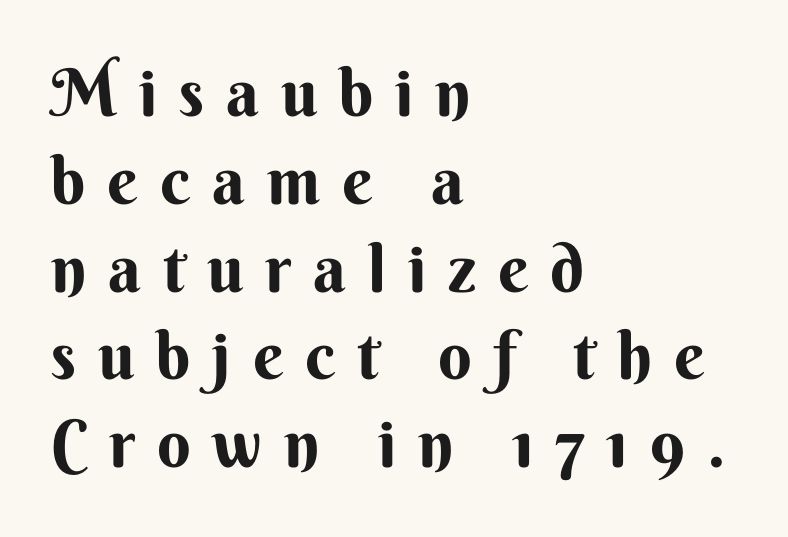
Q: Is the text bold? A: Yes.
Q: Is the text italic (slanted)? A: No, it is upright.
Q: Is the typeface a serif or a sans-serif typeface? A: Sans-serif.
Q: Is the text underlined? A: No.
Q: How is the paragraph aligned? A: Left-aligned.
Q: Is the spacing between letters normal or unusually wide? A: Unusually wide.
Q: Is the spacing between lines tight, normal or loose? A: Normal.
Q: Width (condensed, normal, or wide)? A: Normal.
Q: Stroke contrast? A: Medium.
Q: x-height? A: Small.
Q: Monospaced? A: No.
